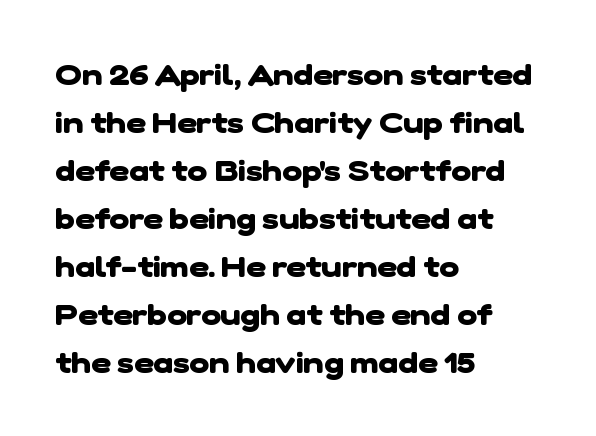
Q: Is the text bold? A: Yes.
Q: Is the typeface a serif or a sans-serif typeface? A: Sans-serif.
Q: Is the text underlined? A: No.
Q: How is the paragraph aligned? A: Left-aligned.
Q: Is the spacing between letters normal or unusually wide? A: Normal.
Q: Is the spacing between lines tight, normal or loose? A: Normal.
Q: Width (condensed, normal, or wide)? A: Normal.
Q: Stroke contrast? A: Low.
Q: x-height? A: Medium.
Q: Monospaced? A: No.
